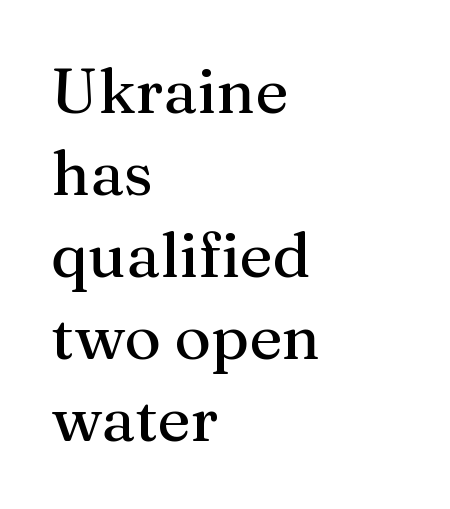
In terms of leading, this rendering sits right in the middle. A typesetter would mark this as roman, not italic. What stands out about the letter spacing? Nothing — it is the standard amount. The foot of each line stays bare and open.
